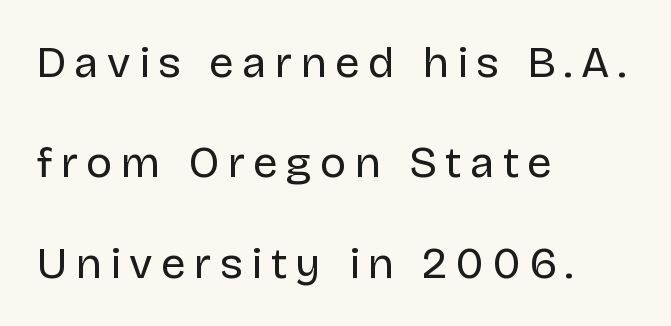
The image shows 44 px regular-weight sans-serif type, upright; set left-aligned, loose line spacing (2.28x), not underlined; low stroke contrast and a large x-height.
